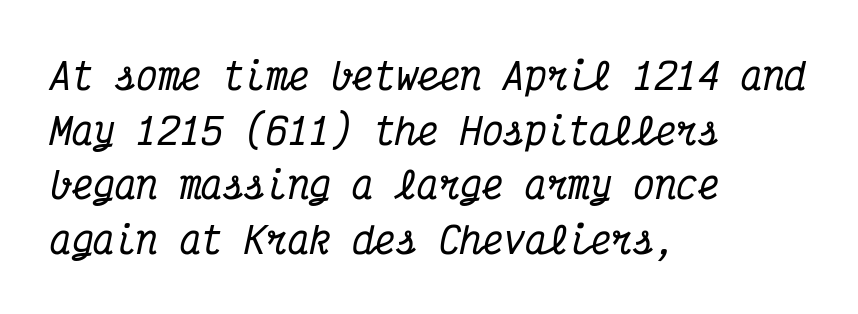
Each line starts at the same left margin while the right side varies. A clean baseline with only descenders dipping below it. Notice how descenders clear the ascenders below comfortably — that's standard leading. Note: serifs present on the glyphs. The letters march in equal steps, a hallmark of fixed-pitch type.
